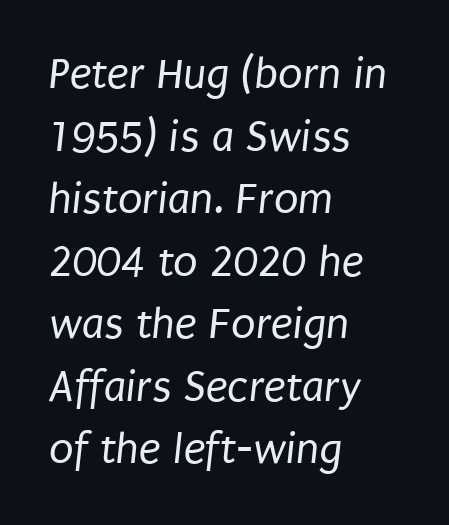
Q: Is the text bold? A: No.
Q: Is the typeface a serif or a sans-serif typeface? A: Sans-serif.
Q: Is the text underlined? A: No.
Q: How is the paragraph aligned? A: Left-aligned.
Q: Is the spacing between letters normal or unusually wide? A: Normal.
Q: Is the spacing between lines tight, normal or loose? A: Normal.
Q: Width (condensed, normal, or wide)? A: Condensed.
Q: Stroke contrast? A: Low.
Q: x-height? A: Large.
Q: Monospaced? A: No.
